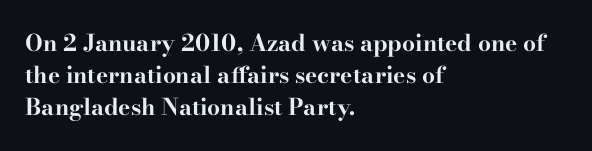
{"italic": "no", "bold": "yes", "underline": "no", "align": "left", "line_spacing": "normal", "line_spacing_ratio": 1.4, "letter_spacing": "normal", "letter_spacing_em": 0.0, "glyph_px": 23}
